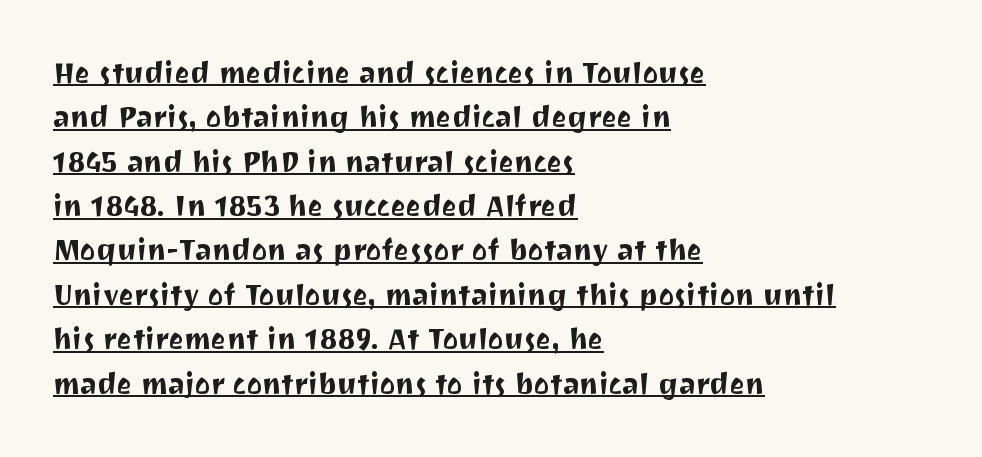
Q: Is the text italic (slanted)? A: No, it is upright.
Q: Is the typeface a serif or a sans-serif typeface? A: Sans-serif.
Q: Is the text underlined? A: Yes.
Q: How is the paragraph aligned? A: Left-aligned.
Q: Is the spacing between letters normal or unusually wide? A: Normal.
Q: Is the spacing between lines tight, normal or loose? A: Normal.
Q: Width (condensed, normal, or wide)? A: Normal.
Q: Stroke contrast? A: Medium.
Q: x-height? A: Medium.
Q: Monospaced? A: No.
